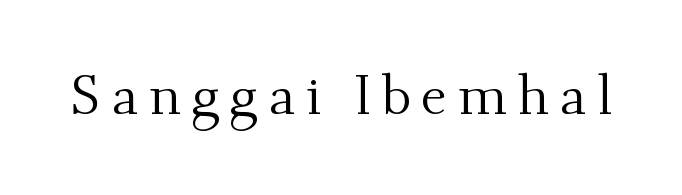
Notice how the stems are strictly vertical — no italics here. This sample has the flowing, uneven cadence of proportional lettering. Bold? No — there's no thickening of the strokes. Are there feet on the stems? There are — it's a serif. Underline: absent.
